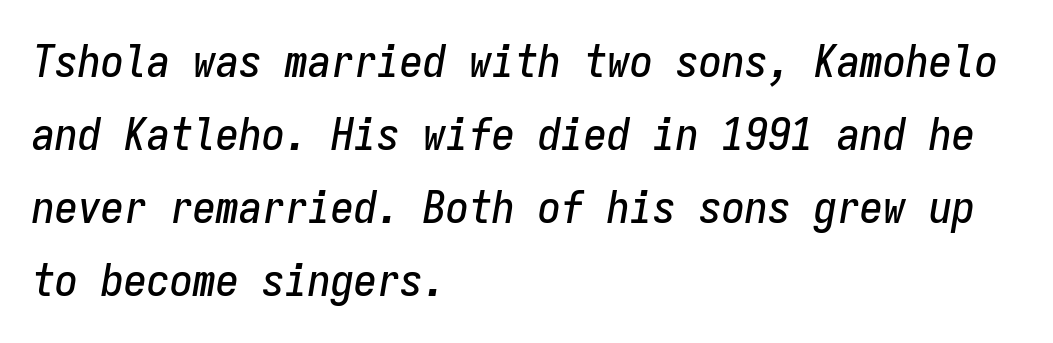
The image shows 46 px condensed type, italic (leaning right), monospaced; set left-aligned, normal line spacing (1.59x), normal letter spacing, not underlined; low stroke contrast and a medium x-height.
